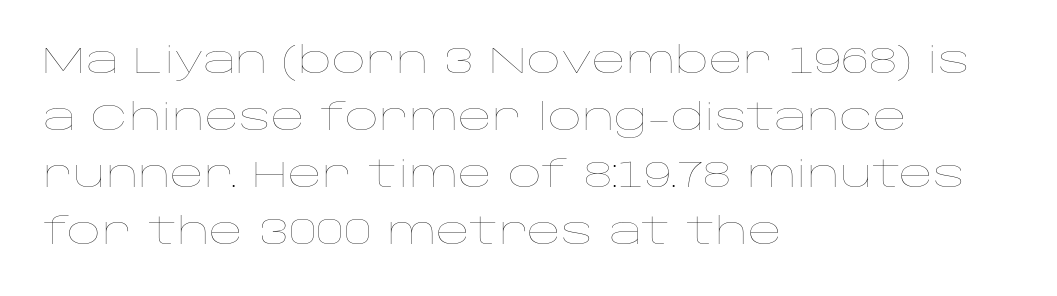
Q: Is the text bold? A: No.
Q: Is the text italic (slanted)? A: No, it is upright.
Q: Is the text underlined? A: No.
Q: How is the paragraph aligned? A: Left-aligned.
Q: Is the spacing between letters normal or unusually wide? A: Normal.
Q: Is the spacing between lines tight, normal or loose? A: Normal.
Q: Width (condensed, normal, or wide)? A: Wide.
Q: Stroke contrast? A: Low.
Q: x-height? A: Large.
Q: Monospaced? A: No.
